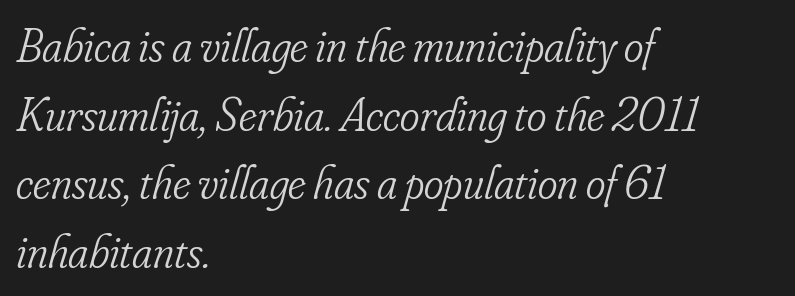
Here the designer chose a conventional face with non-uniform glyph widths. Regarding serifs, this sample has them. Is the block centered? No — it sits flush against the left margin. Stems here are at most as thick as an everyday book face.
